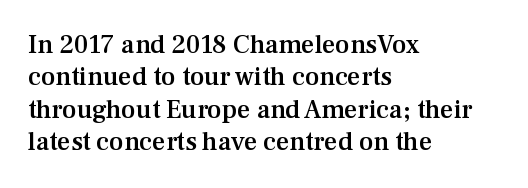
Words appear dense and cohesive because spacing is normal. On the weight axis this lands at semibold, roughly 600. The lines sit at an ordinary, default distance from one another. Any mark beneath the type? The region is blank. You can tell it's not italic because the verticals are truly vertical. The setting favours the left margin, as ordinary paragraphs usually do.
